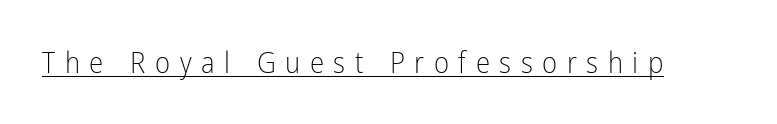
The image shows 29 px light, condensed sans-serif type, upright; set unusually wide letter spacing (+0.33 em), underlined; low stroke contrast and a medium x-height.
